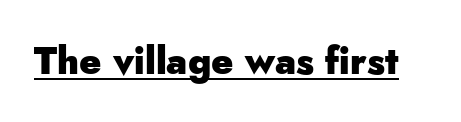
Q: Is the text bold? A: Yes.
Q: Is the text italic (slanted)? A: No, it is upright.
Q: Is the typeface a serif or a sans-serif typeface? A: Sans-serif.
Q: Is the text underlined? A: Yes.
Q: Is the spacing between letters normal or unusually wide? A: Normal.
Q: Width (condensed, normal, or wide)? A: Normal.
Q: Stroke contrast? A: Low.
Q: x-height? A: Small.
Q: Monospaced? A: No.
